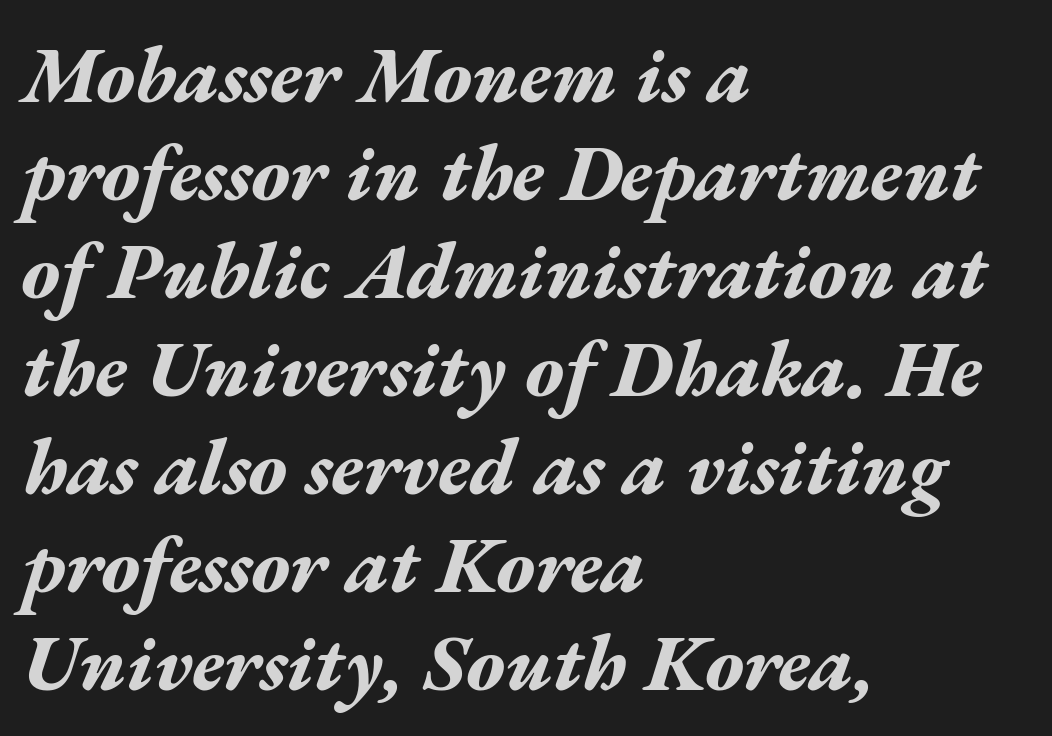
The image shows 79 px bold, wide type, italic (leaning right); set left-aligned, line spacing 1.24x, normal letter spacing, not underlined; medium stroke contrast and a medium x-height.
